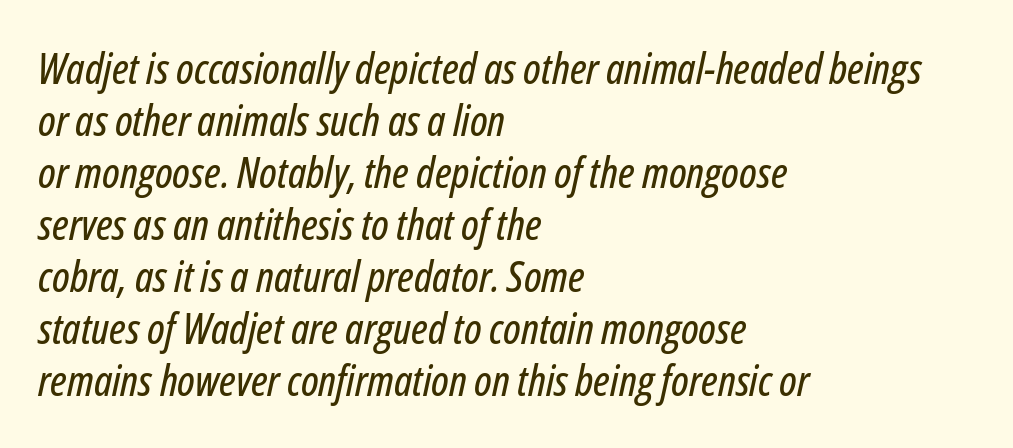
The image shows 43 px condensed type, italic (leaning right); set left-aligned, line spacing 1.21x, normal letter spacing, not underlined; low stroke contrast and a medium x-height.
